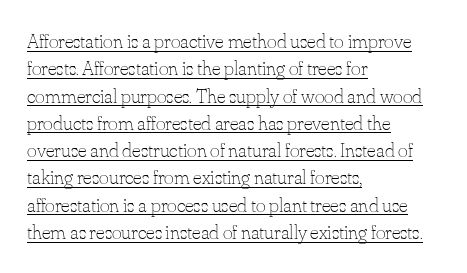
{"italic": "no", "bold": "no", "underline": "yes", "align": "left", "line_spacing": "normal", "line_spacing_ratio": 1.3, "letter_spacing": "normal", "letter_spacing_em": 0.0, "glyph_px": 21}
